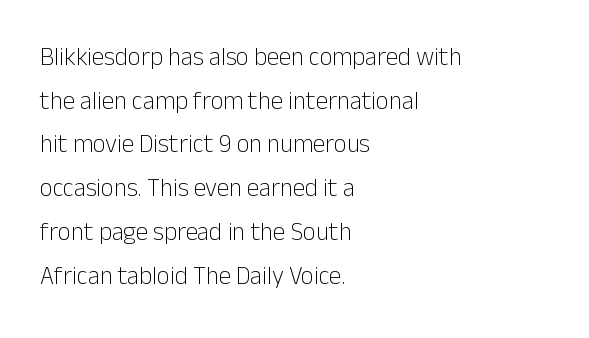
On a weight scale, this lands at 450 or below. Posture: upright roman. The area under the type is left untouched. The rendering anchors every line to the left-hand side.
